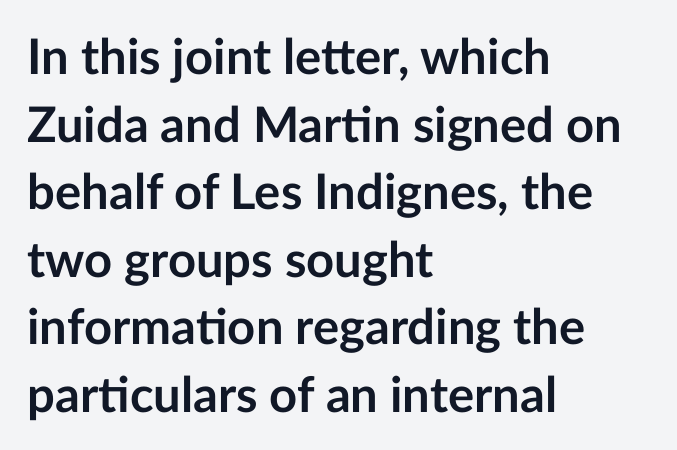
{"serif": "no", "italic": "no", "bold": "yes", "weight": "semibold", "width": "normal", "stroke_contrast": "low", "x_height": "medium", "monospaced": "no", "underline": "no", "align": "left", "line_spacing": "normal", "line_spacing_ratio": 1.38, "letter_spacing": "normal", "letter_spacing_em": 0.0, "glyph_px": 49}
